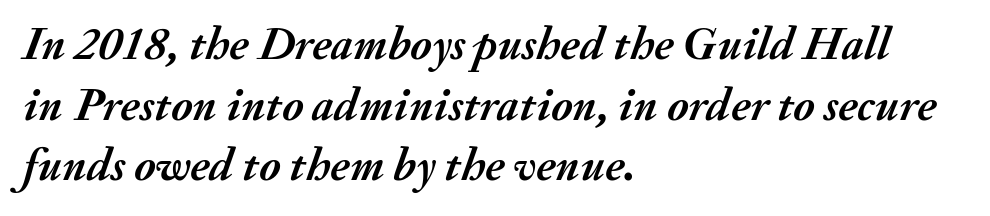
The image shows 47 px semibold type, italic (leaning right); set left-aligned, normal line spacing (1.29x), normal letter spacing, not underlined; medium stroke contrast and a small x-height.
